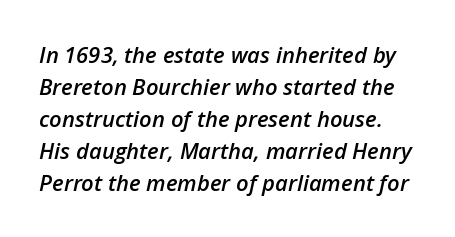
{"italic": "yes", "lean": "right", "slant_degrees": 12, "bold": "semi", "underline": "no", "line_spacing": "normal", "line_spacing_ratio": 1.45, "letter_spacing": "normal", "letter_spacing_em": 0.0, "glyph_px": 22}
